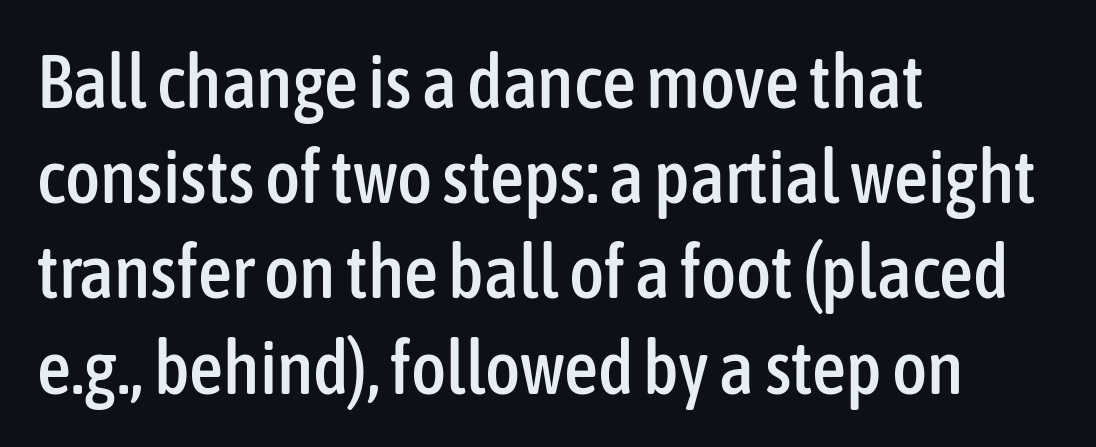
Nothing sits at the stroke ends, so this counts as sans-serif. Do the characters align in a grid? No, the font is proportional. The letters stand upright; this is a roman face. Only glyphs here, with clear space below each row.
